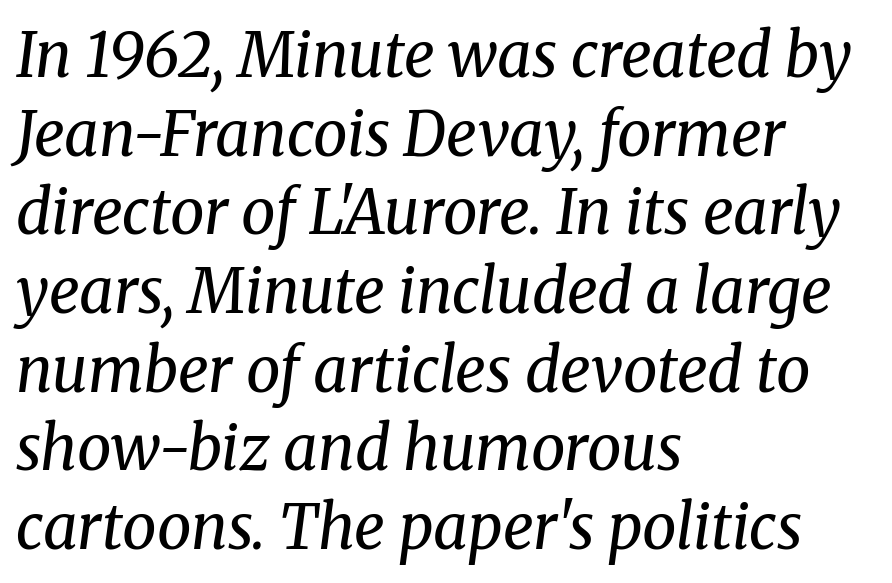
Does the type have serifs? Yes, each stem ends in a small foot. This sample uses plain, unmodified letter spacing. The space directly below the letters is spotless. Compared with a centered layout, this one pins lines to the left instead. Honestly, the row spacing looks completely unremarkable. Is this a heavy cut? Hardly; it is regular or lighter.
